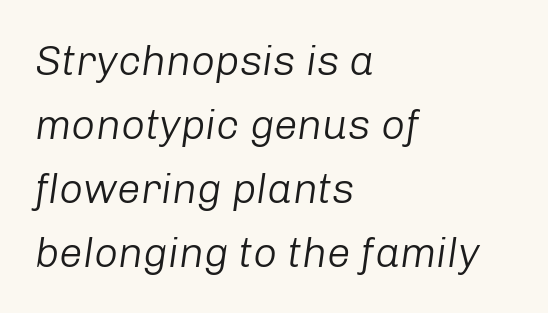
There is no visible air inserted between adjacent glyphs. Varying glyph widths throughout — classic text-font behaviour. Would a proofreader flag this as italicized? Yes. The weight would be labelled regular, book, light, or lighter still. Students, observe: this is what conventionally led text looks like.
